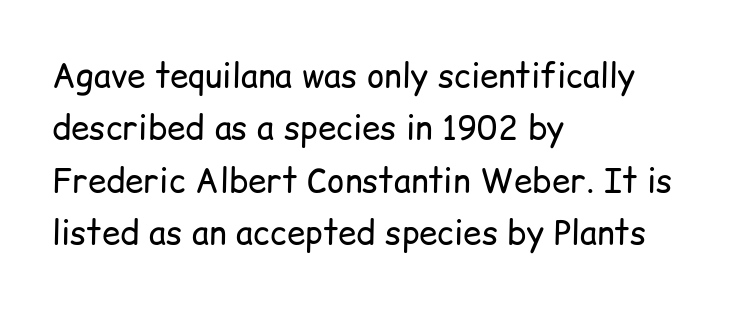
{"serif": "no", "italic": "no", "bold": "no", "weight": "regular", "width": "normal", "stroke_contrast": "low", "x_height": "medium", "monospaced": "no", "underline": "no", "align": "left", "line_spacing": "normal", "line_spacing_ratio": 1.59, "letter_spacing": "normal", "letter_spacing_em": 0.0, "glyph_px": 33}
